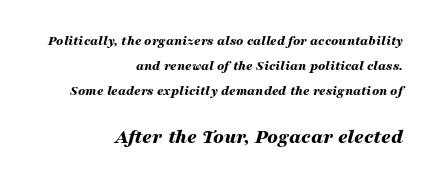
Is the type slanted? Yes — the strokes lean at a clear angle. The rendering anchors every line to the right-hand side. The gap between lines stays unmarked. Emphasis by weight is at full strength: bold.
